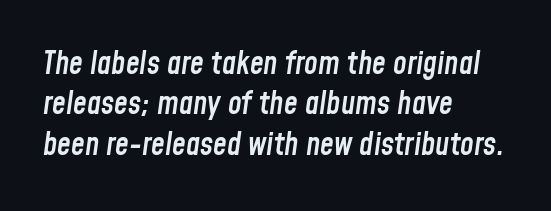
Rendered with sloped, italic letterforms. The specimen omits any rule beneath the text block's lines. Line starts are locked; line ends wander. The leading is moderate, giving the passage an even texture. Each letter keeps its own natural width here, so spacing adapts to shape. This is the in-between weight designers call semibold or demi.
